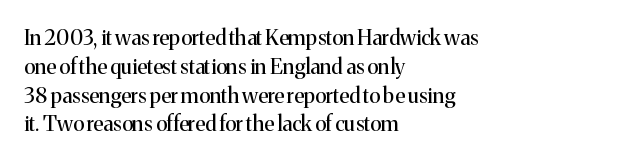
The image shows 21 px text type, upright; set left-aligned, normal line spacing (1.37x), normal letter spacing, not underlined.
